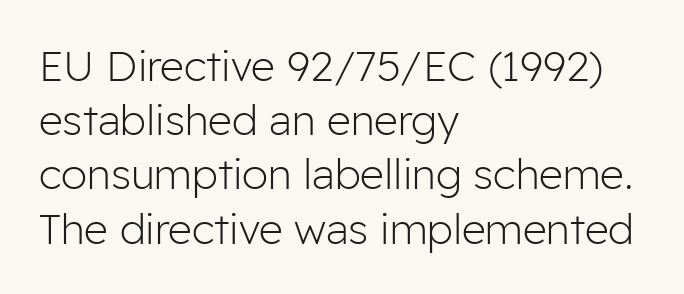
Q: Is the text bold? A: No.
Q: Is the text italic (slanted)? A: No, it is upright.
Q: Is the typeface a serif or a sans-serif typeface? A: Sans-serif.
Q: Is the text underlined? A: No.
Q: How is the paragraph aligned? A: Left-aligned.
Q: Is the spacing between letters normal or unusually wide? A: Normal.
Q: Is the spacing between lines tight, normal or loose? A: Normal.
Q: Width (condensed, normal, or wide)? A: Normal.
Q: Stroke contrast? A: Low.
Q: x-height? A: Medium.
Q: Monospaced? A: No.
